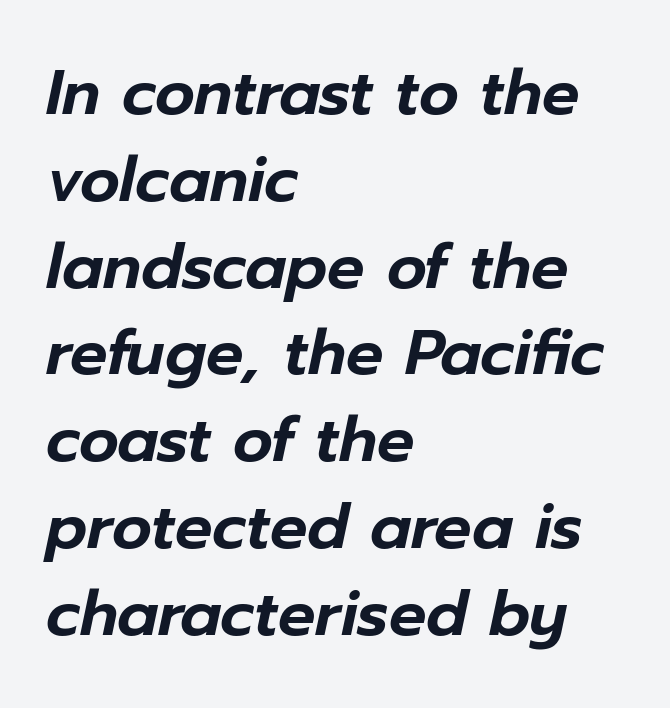
Q: Is the text italic (slanted)? A: Yes, it leans right by about 12 degrees.
Q: Is the text underlined? A: No.
Q: How is the paragraph aligned? A: Left-aligned.
Q: Is the spacing between letters normal or unusually wide? A: Normal.
Q: Is the spacing between lines tight, normal or loose? A: Normal.
Q: Width (condensed, normal, or wide)? A: Normal.
Q: Stroke contrast? A: Low.
Q: x-height? A: Medium.
Q: Monospaced? A: No.
